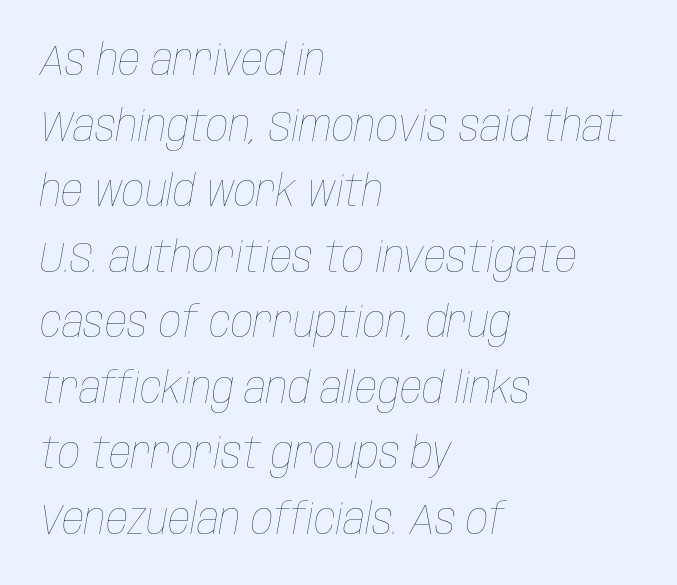
The text carries the slant typical of an italic or oblique font. Stem width sits at or under what a default text font uses. The vertical gap from one line to the next is medium. The zone under the glyphs is completely vacant.
